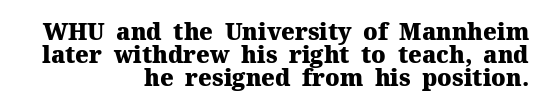
The image shows 23 px bold type, upright; set right-aligned, tight line spacing (1.0x), normal letter spacing, not underlined.
